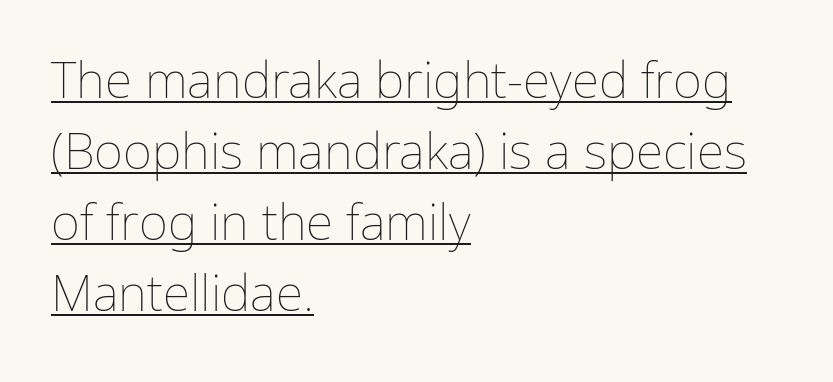
This sample uses an upright cut, with every glyph sitting square on the baseline. Think standard paragraph weight, or any step lighter than that. Think of a printed novel: that variable character pitch is what you see here. This rendering leaves character spacing at its baseline value.
